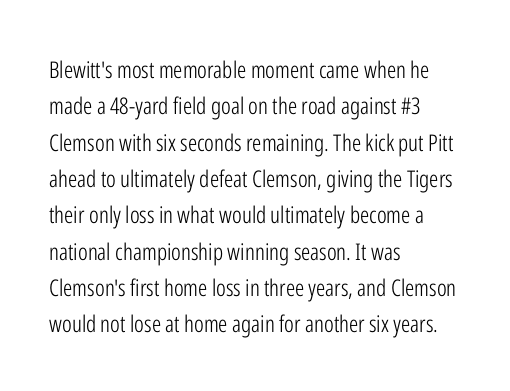
Compared with typical paragraphs, the rows here are spaced about the same. The letterforms sit at book weight or below. Ascenders rise straight up at ninety degrees. The lines are quadded left. Check the space under the baseline: it is left empty. Tracking value appears to be zero — textbook default spacing.
